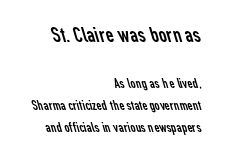
{"bold": "no", "underline": "no", "align": "right", "line_spacing": "normal", "line_spacing_ratio": 1.57, "letter_spacing": "normal", "letter_spacing_em": 0.0, "larger_block": "first", "size_ratio": 1.57, "glyph_px": 22}
